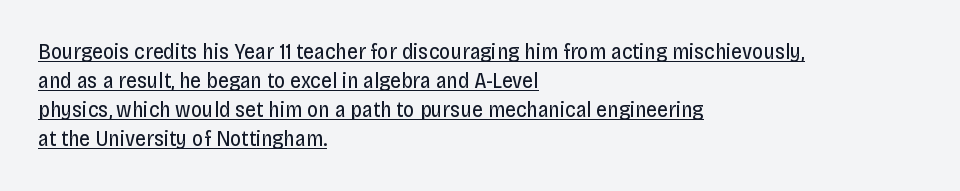
Line beginnings align vertically; line endings do not. Notice how the stems are strictly vertical — no italics here. A baseline rule has been typeset under these characters. This sample uses plain, unmodified letter spacing. The face looks like a standard text weight, possibly lighter. The designer left line spacing at the default.
